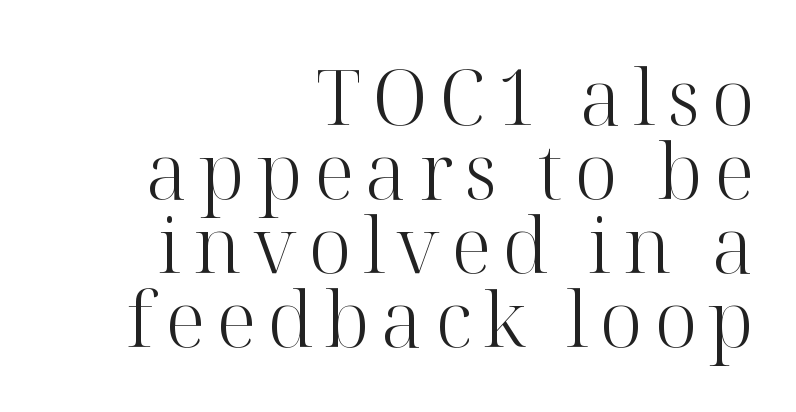
Q: Is the text bold? A: No.
Q: Is the text italic (slanted)? A: No, it is upright.
Q: Is the typeface a serif or a sans-serif typeface? A: Serif.
Q: Is the text underlined? A: No.
Q: How is the paragraph aligned? A: Right-aligned.
Q: Is the spacing between lines tight, normal or loose? A: Tight.
Q: Width (condensed, normal, or wide)? A: Normal.
Q: Stroke contrast? A: High.
Q: x-height? A: Medium.
Q: Monospaced? A: No.
